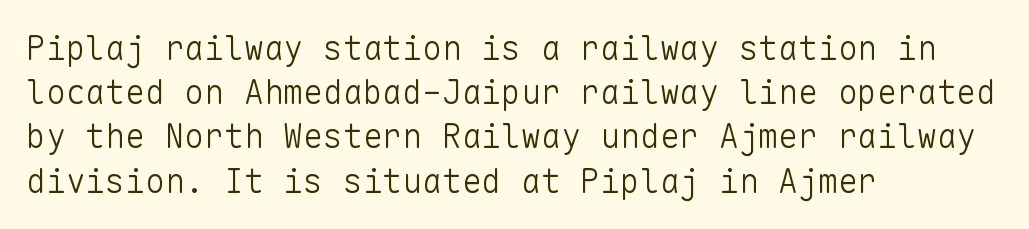
Q: Is the text bold? A: No.
Q: Is the text italic (slanted)? A: No, it is upright.
Q: Is the typeface a serif or a sans-serif typeface? A: Sans-serif.
Q: Is the text underlined? A: No.
Q: How is the paragraph aligned? A: Left-aligned.
Q: Is the spacing between letters normal or unusually wide? A: Normal.
Q: Is the spacing between lines tight, normal or loose? A: Normal.
Q: Width (condensed, normal, or wide)? A: Normal.
Q: Stroke contrast? A: Low.
Q: x-height? A: Medium.
Q: Monospaced? A: Yes.
